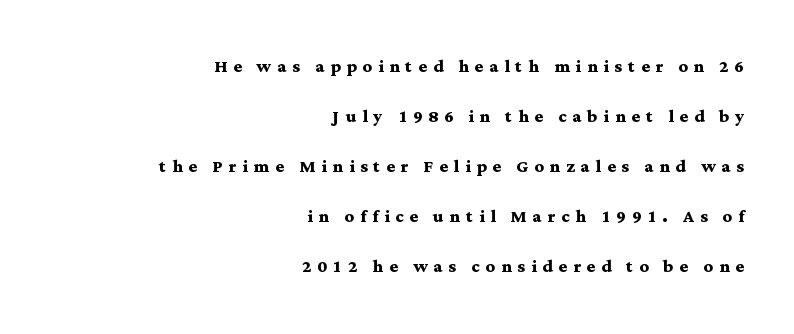
Strokes here are thick enough to call this a true bold. The type is letterspaced generously, with wide tracking. The axis of the letterforms is exactly vertical. Leading: increased. Anything drawn beneath the words? Only blank space.
